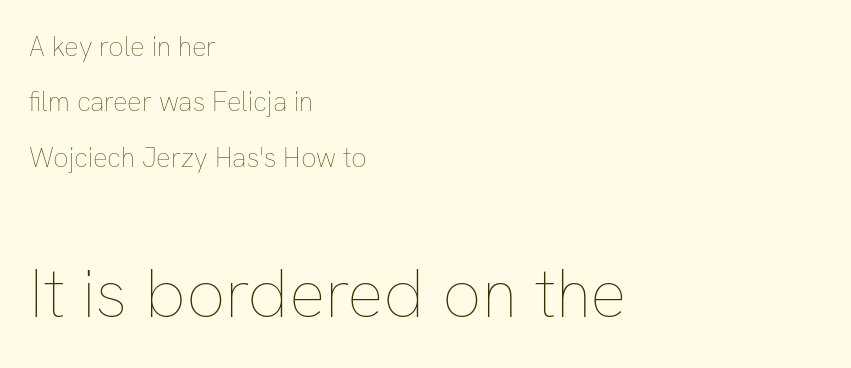
The image shows 68 px thin type, upright; set left-aligned, loose line spacing (2.05x), normal letter spacing, not underlined; the second (bottom) block is 2.52x larger; low stroke contrast and a medium x-height.
